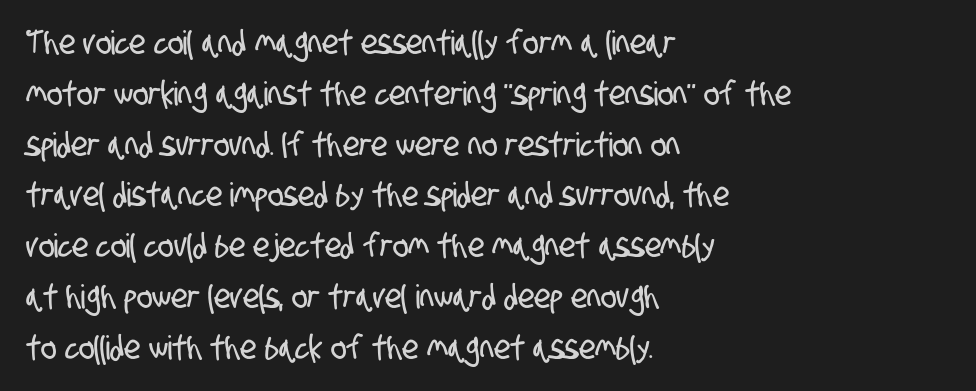
{"serif": "no", "width": "condensed", "stroke_contrast": "low", "x_height": "large", "monospaced": "no", "underline": "no", "align": "left", "line_spacing": "normal", "line_spacing_ratio": 1.54, "letter_spacing": "normal", "letter_spacing_em": 0.0, "glyph_px": 33}
